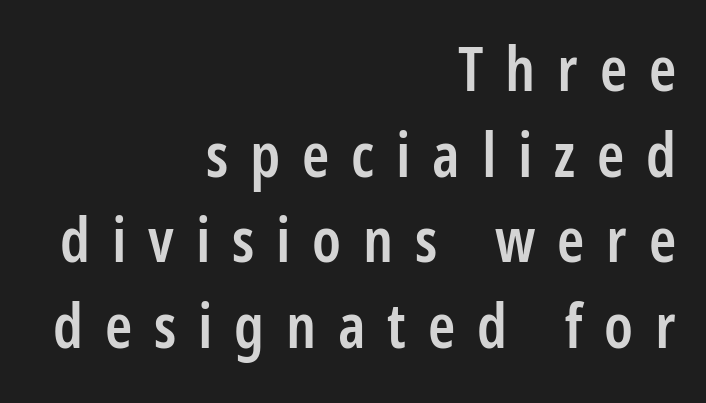
Caption: multi-line text, flush right, ragged left. Compared with typical paragraphs, the rows here are spaced about the same. Set as a demibold, roughly 600 on the weight scale. Descenders hang freely into open space.
